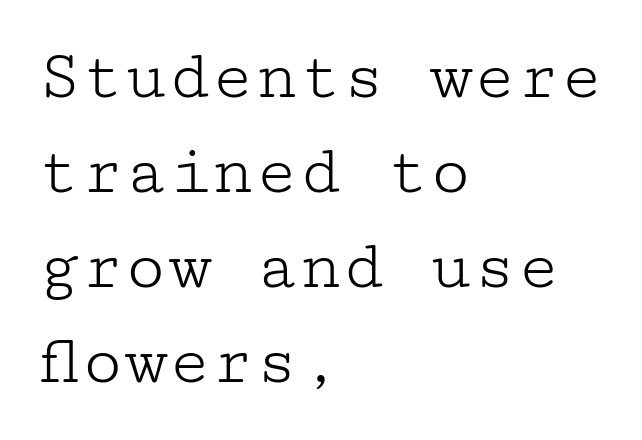
{"serif": "yes", "italic": "no", "bold": "no", "weight": "light", "width": "wide", "stroke_contrast": "low", "x_height": "medium", "underline": "no", "align": "left", "line_spacing": "normal", "line_spacing_ratio": 1.32, "letter_spacing": "normal", "letter_spacing_em": 0.0, "glyph_px": 72}
